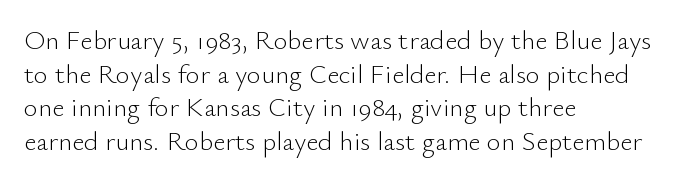
Whoever set this chose a conventional vertical rhythm. Each stroke keeps to a modest, everyday thickness or less. Is there any slant? The stems are plumb. Any mark beneath the type? The region is blank. Horizontal alignment here is leftward, the default for most running prose.
